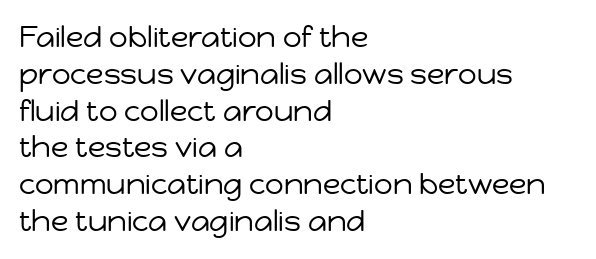
The image shows 29 px regular-weight sans-serif type, upright; set left-aligned, normal line spacing (1.27x), normal letter spacing, not underlined; low stroke contrast and a medium x-height.
